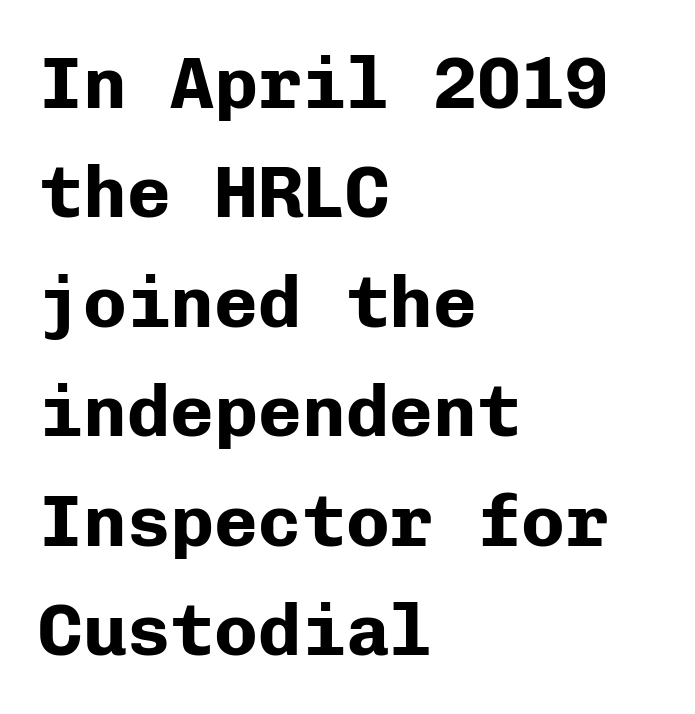
Q: Is the text bold? A: Yes.
Q: Is the text italic (slanted)? A: No, it is upright.
Q: Is the typeface a serif or a sans-serif typeface? A: Sans-serif.
Q: Is the text underlined? A: No.
Q: How is the paragraph aligned? A: Left-aligned.
Q: Is the spacing between letters normal or unusually wide? A: Normal.
Q: Is the spacing between lines tight, normal or loose? A: Normal.
Q: Width (condensed, normal, or wide)? A: Normal.
Q: Stroke contrast? A: Low.
Q: x-height? A: Medium.
Q: Monospaced? A: Yes.
